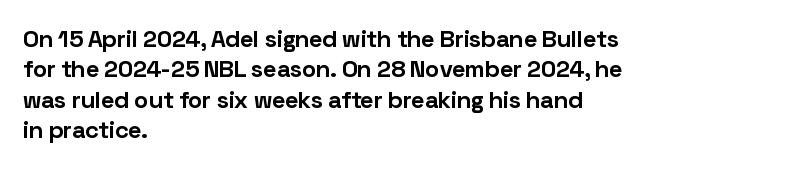
The glyphs are unaccompanied by any horizontal stroke below them. The leading is moderate, giving the passage an even texture. Left-aligned paragraph, ragged on the right. A full-strength bold gives these letters their thick strokes. This sample uses an upright cut, with every glyph sitting square on the baseline.
